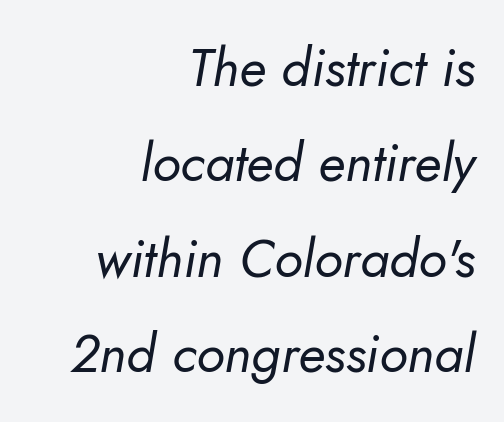
The image shows 53 px regular-weight sans-serif type; set right-aligned, line spacing 1.8x, normal letter spacing, not underlined; low stroke contrast and a small x-height.
